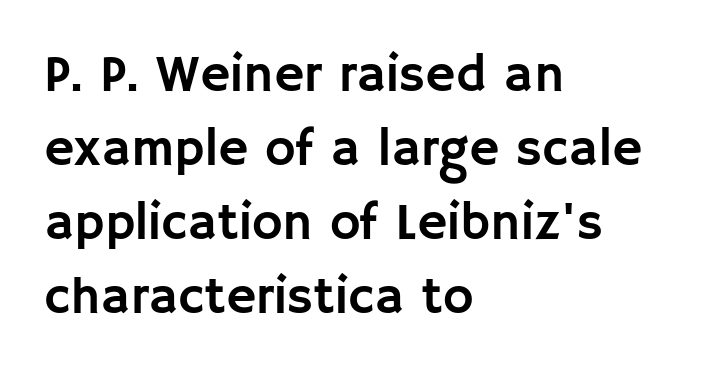
{"serif": "no", "italic": "no", "width": "normal", "stroke_contrast": "low", "x_height": "large", "monospaced": "no", "underline": "no", "align": "left", "line_spacing": "normal", "line_spacing_ratio": 1.42, "letter_spacing": "normal", "letter_spacing_em": 0.0, "glyph_px": 52}
